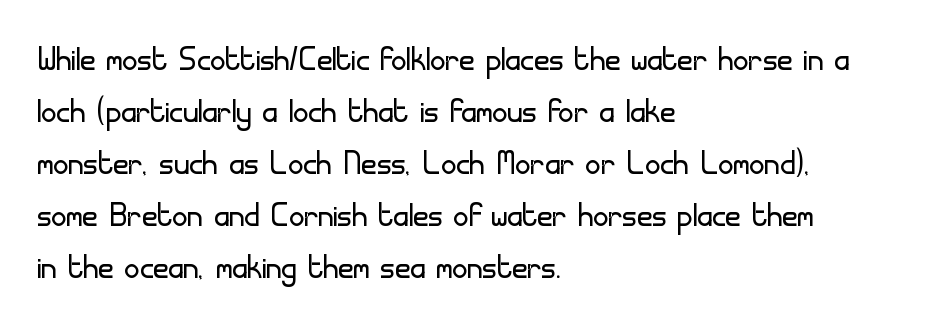
The image shows 42 px light sans-serif type, upright; set left-aligned, line spacing 1.24x, normal letter spacing, not underlined; low stroke contrast and a small x-height.
